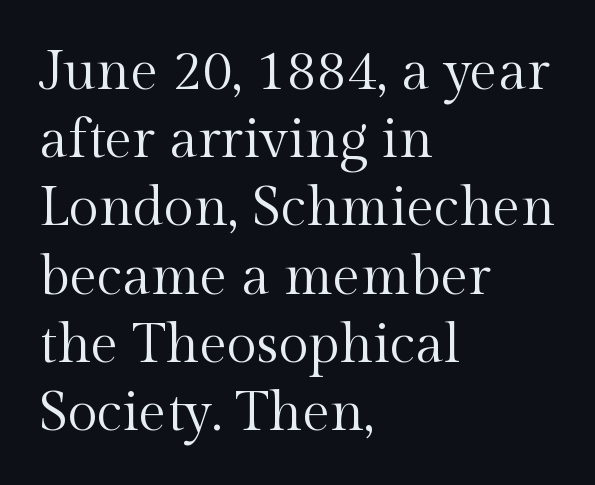
Q: Is the text bold? A: No.
Q: Is the text italic (slanted)? A: No, it is upright.
Q: Is the typeface a serif or a sans-serif typeface? A: Serif.
Q: Is the text underlined? A: No.
Q: How is the paragraph aligned? A: Left-aligned.
Q: Is the spacing between letters normal or unusually wide? A: Normal.
Q: Width (condensed, normal, or wide)? A: Normal.
Q: x-height? A: Medium.
Q: Monospaced? A: No.
